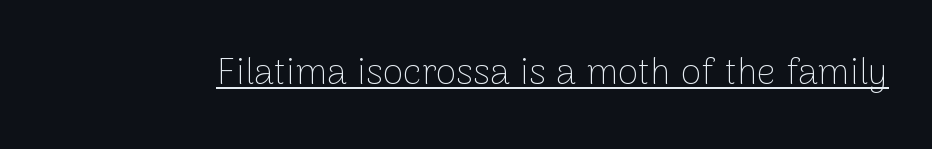
The image shows 37 px thin sans-serif type, upright; set normal letter spacing, underlined; low stroke contrast and a medium x-height.
